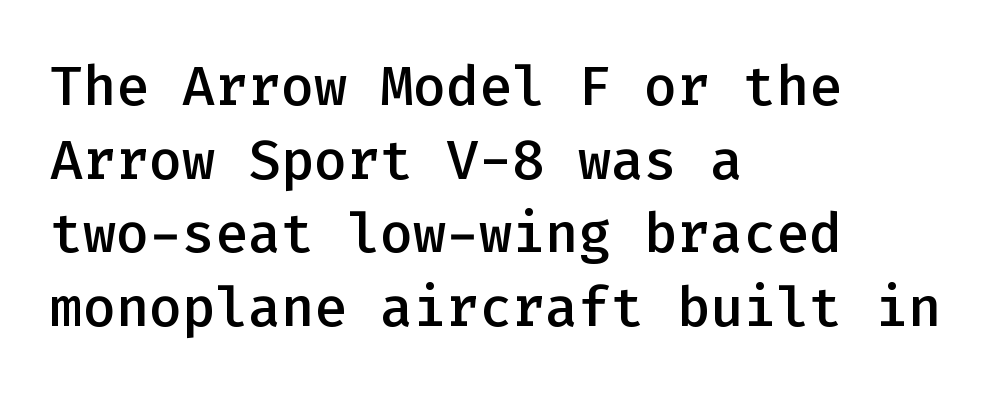
The image shows 55 px semibold sans-serif type, upright, monospaced; set left-aligned, normal line spacing (1.34x), normal letter spacing, not underlined; low stroke contrast and a medium x-height.
